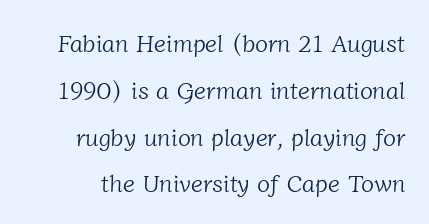
{"bold": "no", "underline": "no", "line_spacing": "loose", "line_spacing_ratio": 1.95, "letter_spacing": "normal", "letter_spacing_em": 0.0, "glyph_px": 24}
